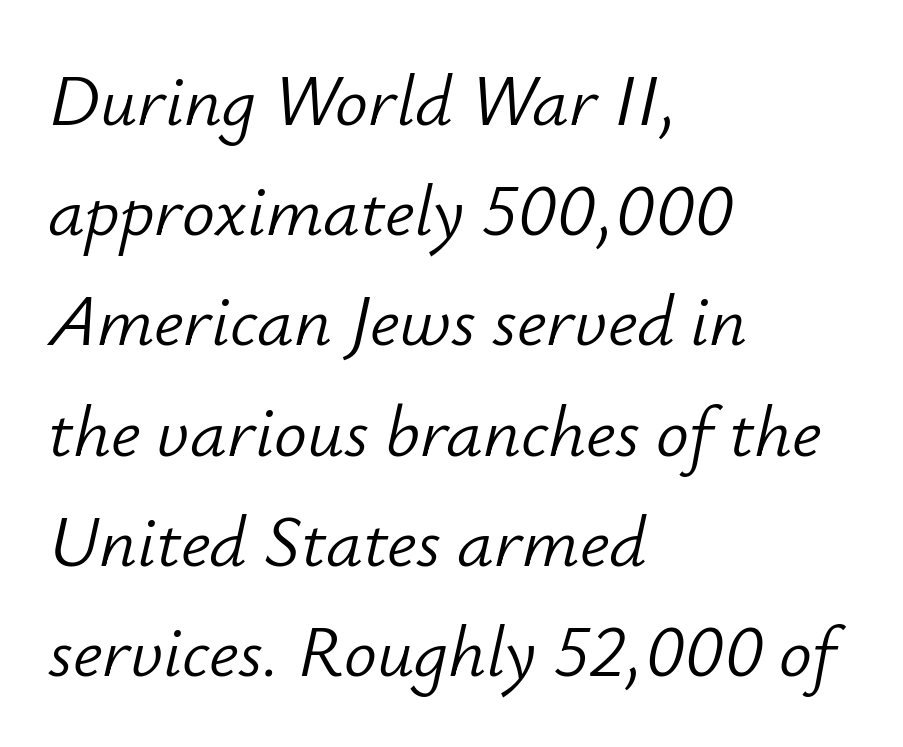
Q: Is the text bold? A: No.
Q: Is the text italic (slanted)? A: Yes, it leans right by about 12 degrees.
Q: Is the text underlined? A: No.
Q: How is the paragraph aligned? A: Left-aligned.
Q: Is the spacing between letters normal or unusually wide? A: Normal.
Q: Is the spacing between lines tight, normal or loose? A: Normal.
Q: Width (condensed, normal, or wide)? A: Normal.
Q: Stroke contrast? A: Low.
Q: x-height? A: Small.
Q: Monospaced? A: No.
